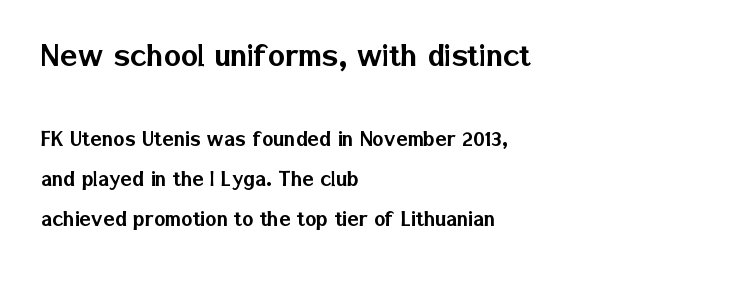
The image shows 36 px sans-serif type, upright; set left-aligned, normal line spacing (1.67x), normal letter spacing, not underlined; the first (top) block is 1.5x larger; low stroke contrast and a medium x-height.
